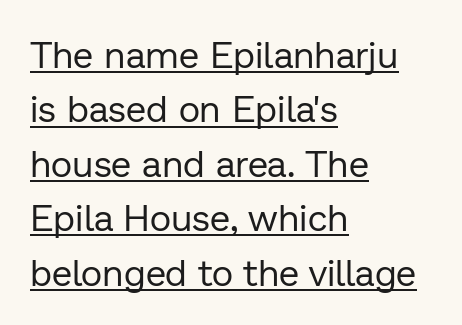
Check the space under the baseline: a stroke is drawn there. Typeset ragged right — the left edge is the straight one. This rendering employs a face without finishing strokes, i.e., a sans-serif. Italic: no, the glyphs are upright roman. On a weight scale, this lands at 450 or below.
